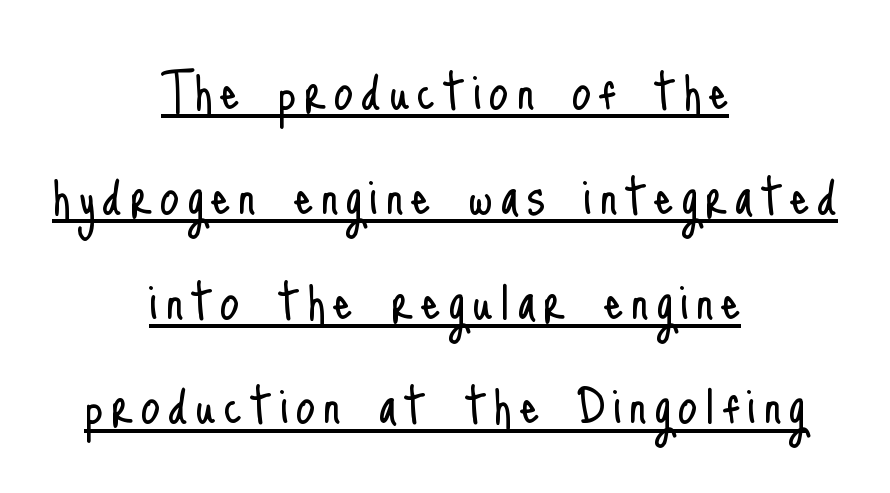
The image shows 62 px light, condensed sans-serif type, upright; set centered, normal line spacing (1.69x), underlined; low stroke contrast and a small x-height.
